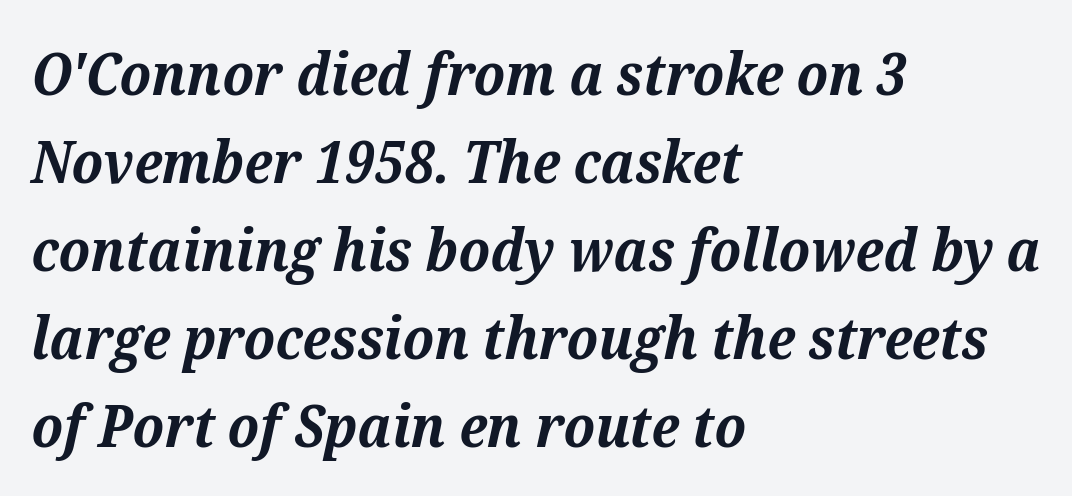
The image shows 59 px bold serif type, italic (leaning right); set left-aligned, normal line spacing (1.49x), normal letter spacing, not underlined; medium stroke contrast and a medium x-height.
